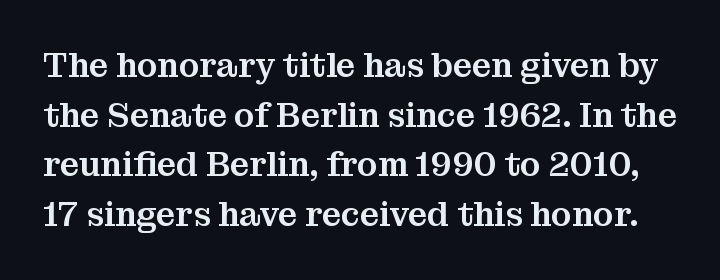
One glance says typical: line gaps are just what's usual. Italic: no, the glyphs are upright roman. Spacing verdict: proportional, widths tailored to each character. Check where the strokes stop: tiny serifs finish them off. The gap between lines stays unmarked. Look at the tracking — it's just the regular setting, nothing added.
